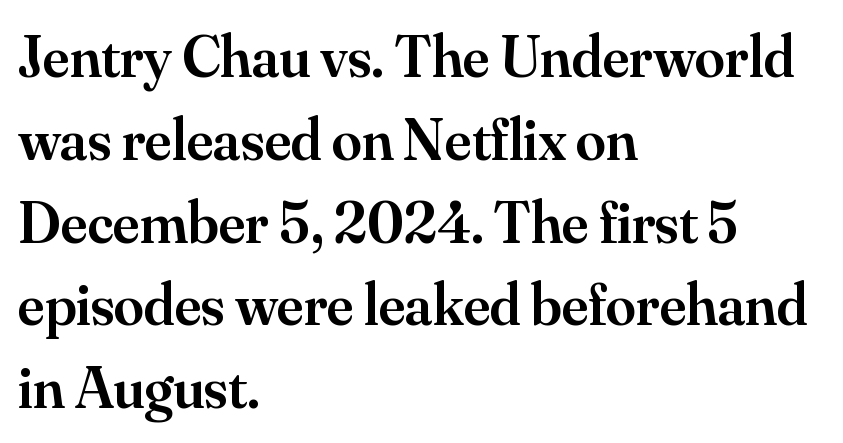
Posture: vertical. The letters are semibold — heavier than regular but short of a full bold. This rendering features lettering with no underline. The letters carry serifs — small finishing strokes at the ends of their stems.
